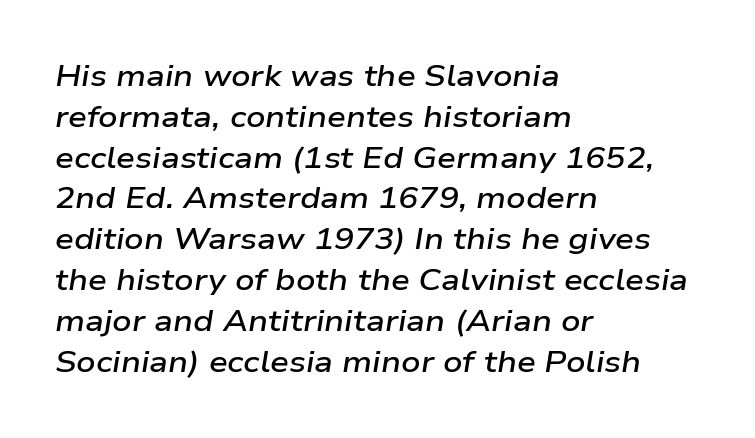
Q: Is the text bold? A: Semi-bold.
Q: Is the text italic (slanted)? A: Yes, it leans right by about 9 degrees.
Q: Is the text underlined? A: No.
Q: How is the paragraph aligned? A: Left-aligned.
Q: Is the spacing between letters normal or unusually wide? A: Normal.
Q: Is the spacing between lines tight, normal or loose? A: Normal.
Q: Width (condensed, normal, or wide)? A: Wide.
Q: Stroke contrast? A: Low.
Q: x-height? A: Medium.
Q: Monospaced? A: No.
